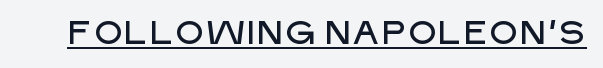
Underlined type. Think of a printed novel: that variable character pitch is what you see here. Students, note that the glyphs here touch the page at normal intervals. Font category for this specimen: sans-serif.
